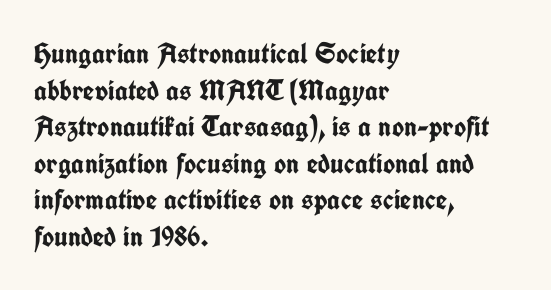
Q: Is the text bold? A: Yes.
Q: Is the text italic (slanted)? A: No, it is upright.
Q: Is the typeface a serif or a sans-serif typeface? A: Sans-serif.
Q: Is the text underlined? A: No.
Q: How is the paragraph aligned? A: Left-aligned.
Q: Is the spacing between letters normal or unusually wide? A: Normal.
Q: Is the spacing between lines tight, normal or loose? A: Normal.
Q: Width (condensed, normal, or wide)? A: Condensed.
Q: Stroke contrast? A: Low.
Q: x-height? A: Medium.
Q: Monospaced? A: No.
